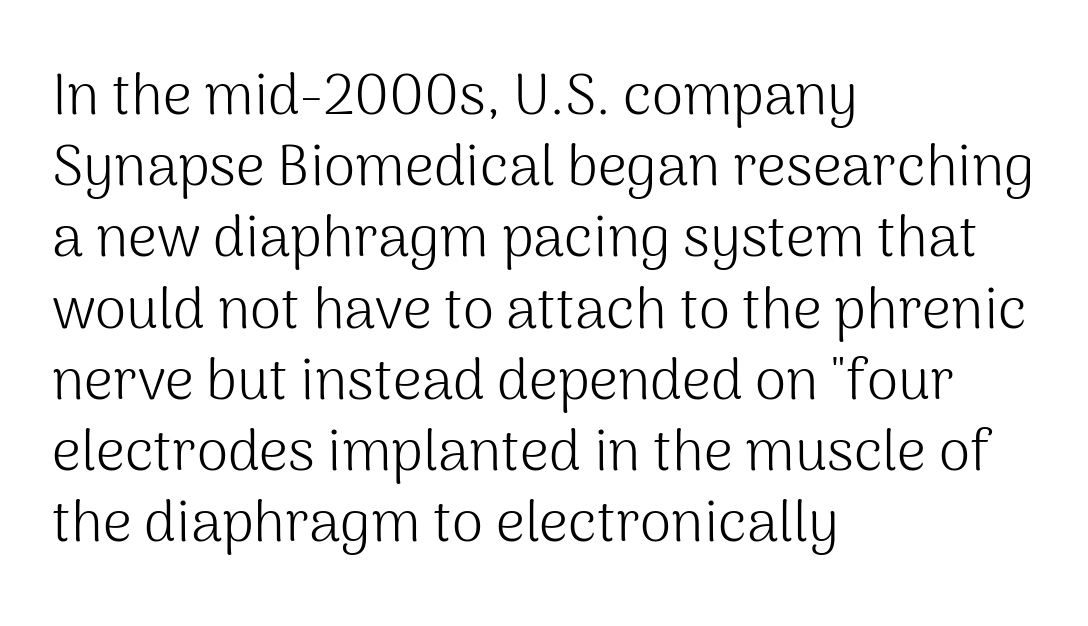
Q: Is the text bold? A: No.
Q: Is the text italic (slanted)? A: No, it is upright.
Q: Is the typeface a serif or a sans-serif typeface? A: Sans-serif.
Q: Is the text underlined? A: No.
Q: How is the paragraph aligned? A: Left-aligned.
Q: Is the spacing between letters normal or unusually wide? A: Normal.
Q: Is the spacing between lines tight, normal or loose? A: Normal.
Q: Width (condensed, normal, or wide)? A: Normal.
Q: Stroke contrast? A: Medium.
Q: x-height? A: Medium.
Q: Monospaced? A: No.
